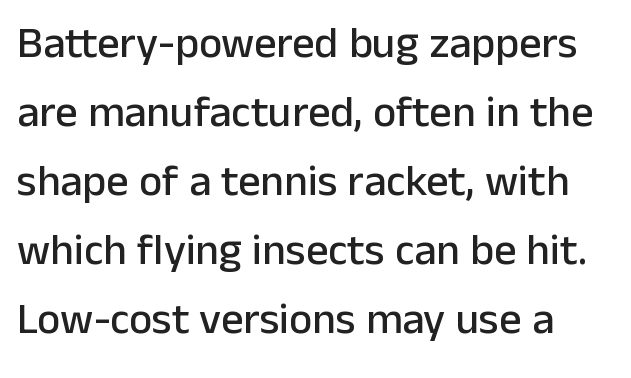
Regarding serifs, this sample does without them. Any mark beneath the type? The region is blank. Think of a printed novel: that variable character pitch is what you see here. The font's upright variant was chosen for this text.
